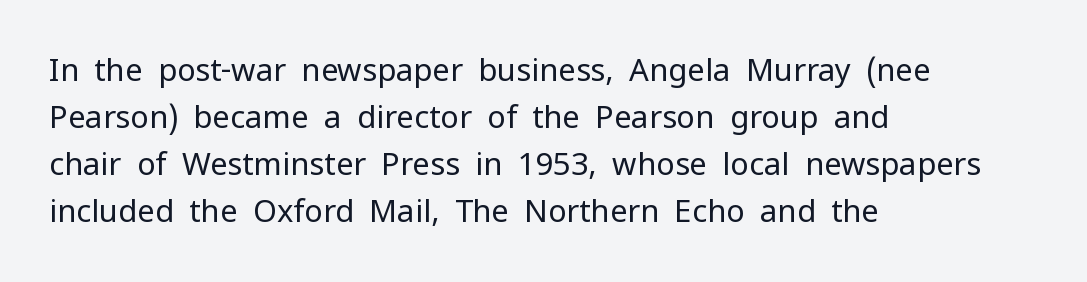
The image shows 31 px regular-weight sans-serif type, upright; set left-aligned, normal line spacing (1.52x), normal letter spacing, not underlined; low stroke contrast and a medium x-height.
